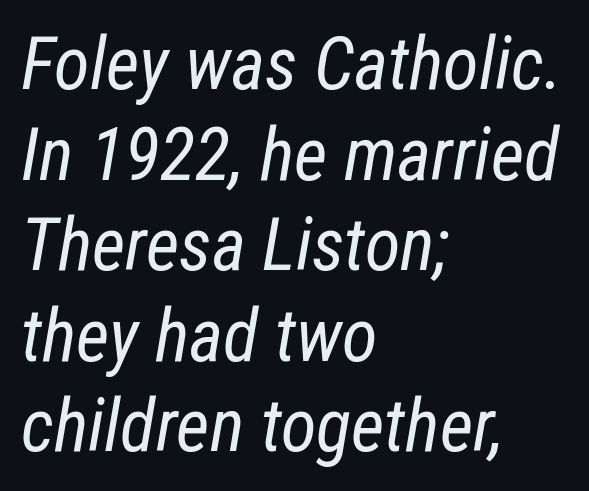
Q: Is the text bold? A: No.
Q: Is the text italic (slanted)? A: Yes, it leans right by about 12 degrees.
Q: Is the text underlined? A: No.
Q: How is the paragraph aligned? A: Left-aligned.
Q: Is the spacing between letters normal or unusually wide? A: Normal.
Q: Width (condensed, normal, or wide)? A: Condensed.
Q: Stroke contrast? A: Low.
Q: x-height? A: Medium.
Q: Monospaced? A: No.
